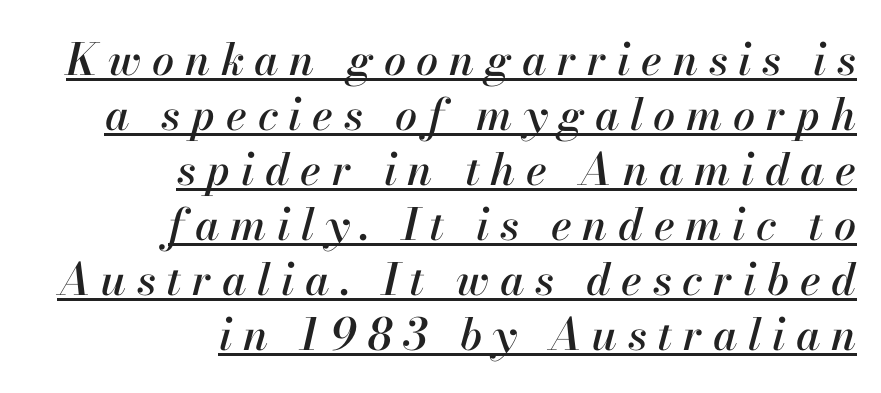
The typesetter chose a ragged-left arrangement here. Quick note: italic. The rendering uses natural spacing where letterforms have individual widths. Normally led — the rows are evenly, conventionally spaced.
